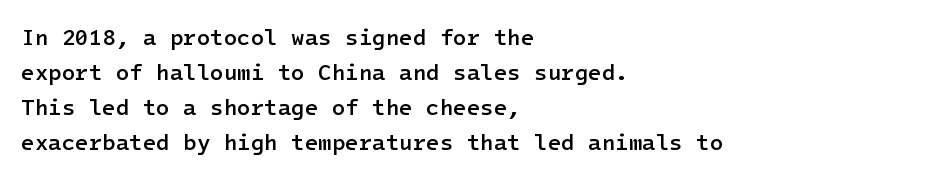
The image shows 22 px text type, upright; set left-aligned, normal line spacing (1.59x), normal letter spacing, not underlined.
